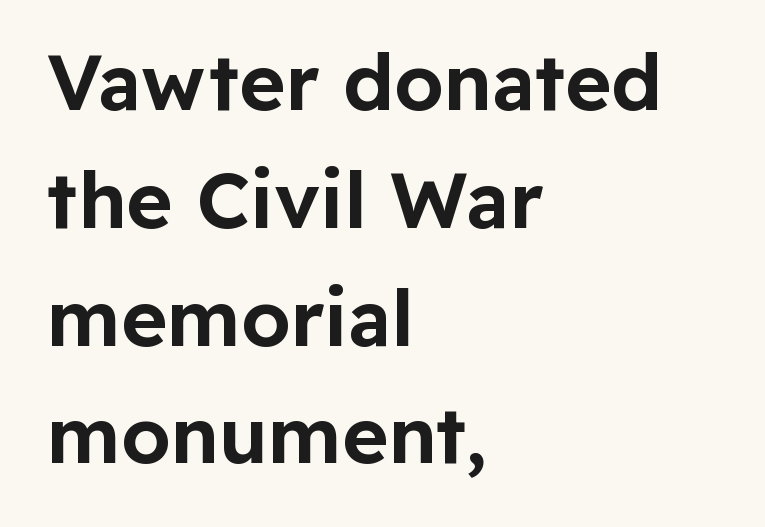
{"serif": "no", "italic": "no", "width": "normal", "stroke_contrast": "low", "x_height": "medium", "monospaced": "no", "underline": "no", "align": "left", "line_spacing": "normal", "line_spacing_ratio": 1.51, "letter_spacing": "normal", "letter_spacing_em": 0.0, "glyph_px": 78}
